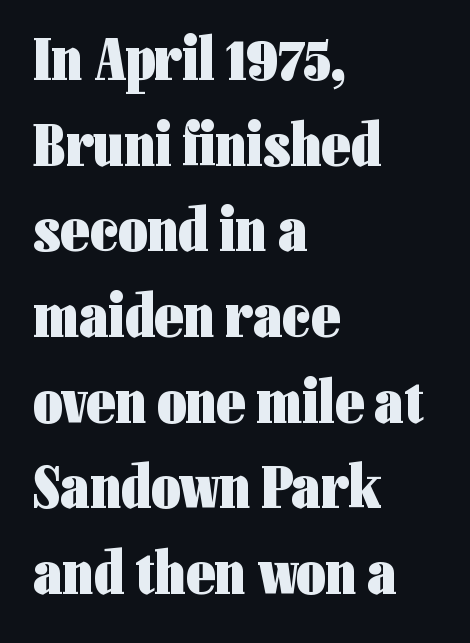
The image shows 63 px heavy, condensed sans-serif type, upright; set left-aligned, normal line spacing (1.36x), normal letter spacing, not underlined; low stroke contrast and a medium x-height.
